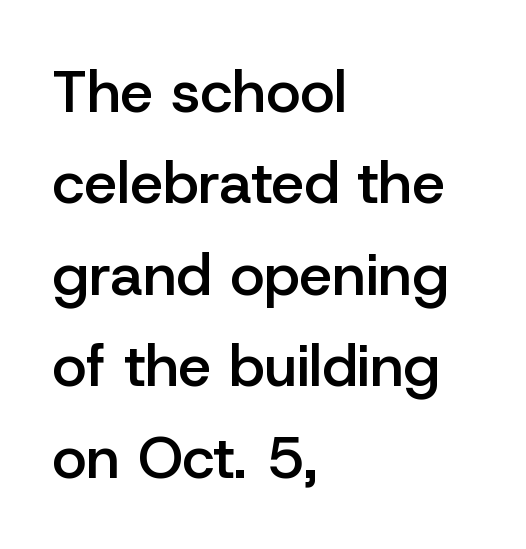
The image shows 59 px semibold sans-serif type, upright; set left-aligned, normal line spacing (1.55x), normal letter spacing, not underlined; low stroke contrast and a medium x-height.
